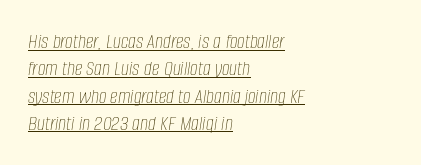
A classic flush-left, rag-right setting is used for this passage. The lettering is marked with a stroke running underneath it. Here the glyphs are tracked normally, forming tight word shapes. Ink coverage per letter is moderate at most. Designer's note — italics engaged.
